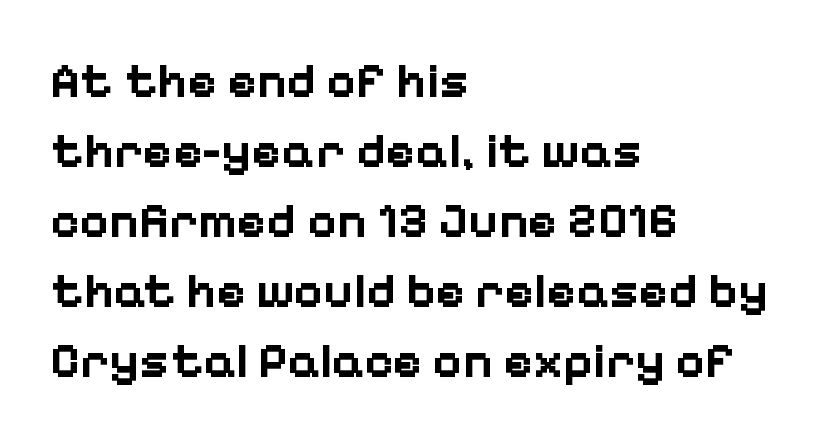
The passage shown is typed in a proportional face where columns would drift. The rendering uses a moderate line-height, typical for paragraphs. Stroke thickness is high; the sample reads as a true bold. Upright lettering throughout. The letters carry no serifs — their stems end cleanly without finishing strokes. Teacher's note: observe the even left margin — that is flush-left alignment.
